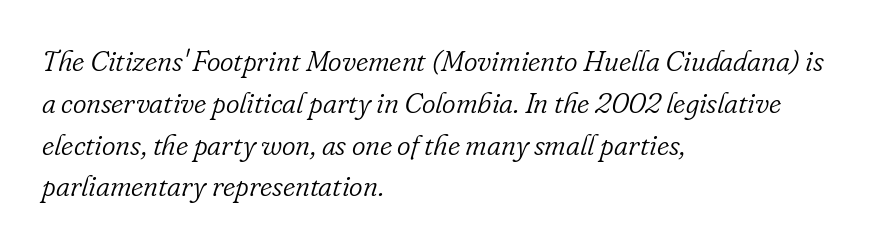
Q: Is the text bold? A: No.
Q: Is the text italic (slanted)? A: Yes, it leans right by about 16 degrees.
Q: Is the typeface a serif or a sans-serif typeface? A: Serif.
Q: Is the text underlined? A: No.
Q: How is the paragraph aligned? A: Left-aligned.
Q: Is the spacing between letters normal or unusually wide? A: Normal.
Q: Is the spacing between lines tight, normal or loose? A: Normal.
Q: Width (condensed, normal, or wide)? A: Normal.
Q: Stroke contrast? A: Low.
Q: x-height? A: Small.
Q: Monospaced? A: No.
